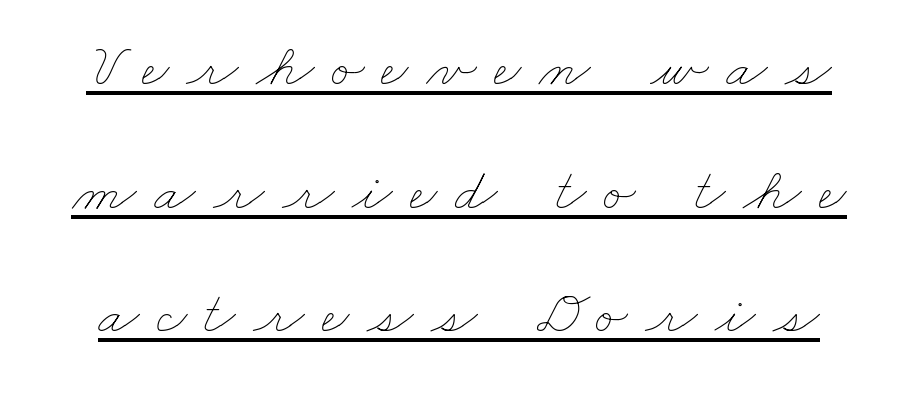
The designer dialed line spacing up above the default. Short note: letters widely spaced. A typesetter would call this proportional, since set widths differ per character. Caption: lettering with a line underneath. Each stroke keeps to a modest, everyday thickness or less.
